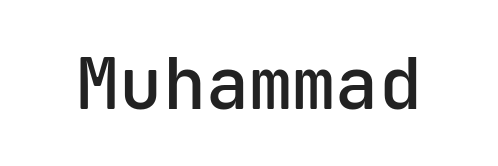
The image shows 72 px semibold sans-serif type, upright, monospaced; set normal letter spacing, not underlined; low stroke contrast and a medium x-height.
